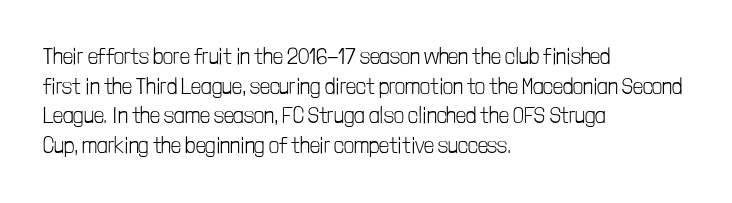
The image shows 22 px text type, upright; set left-aligned, normal line spacing (1.35x), normal letter spacing, not underlined.
